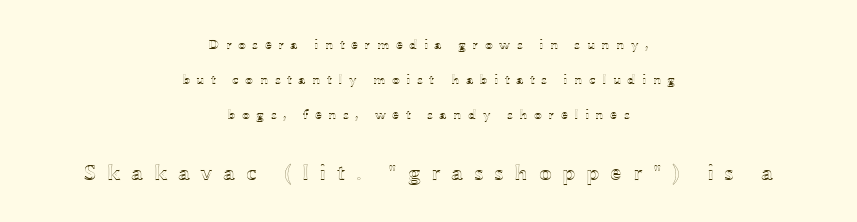
{"italic": "no", "underline": "no", "align": "center", "line_spacing": "loose", "line_spacing_ratio": 2.49, "letter_spacing": "wide", "letter_spacing_em": 0.46, "larger_block": "second", "size_ratio": 1.64, "glyph_px": 23}
